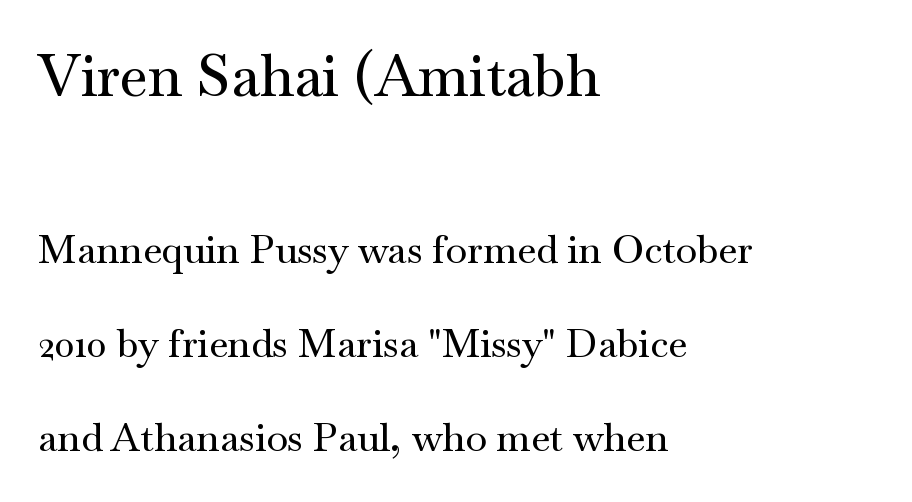
The letters carry serifs — small finishing strokes at the ends of their stems. The earlier block is typeset at a bigger size than the later block. Line spacing here is loose. Tracking here is standard; glyphs follow each other at the usual distance. Short and long lines alike share a common starting point at left. Clear beneath every line of the passage.
